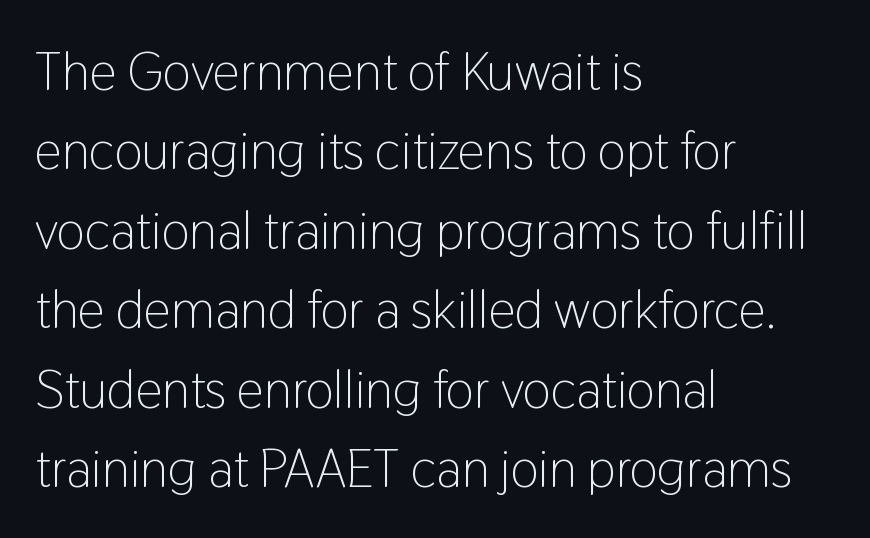
Q: Is the text bold? A: No.
Q: Is the text italic (slanted)? A: No, it is upright.
Q: Is the typeface a serif or a sans-serif typeface? A: Sans-serif.
Q: Is the text underlined? A: No.
Q: How is the paragraph aligned? A: Left-aligned.
Q: Is the spacing between letters normal or unusually wide? A: Normal.
Q: Is the spacing between lines tight, normal or loose? A: Normal.
Q: Width (condensed, normal, or wide)? A: Condensed.
Q: Stroke contrast? A: Low.
Q: x-height? A: Medium.
Q: Monospaced? A: No.
